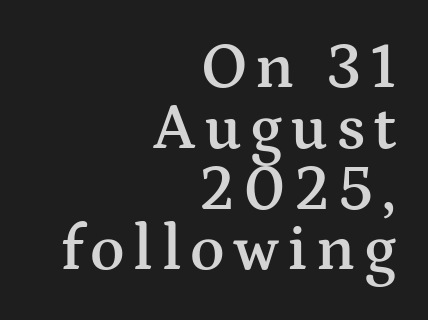
Q: Is the text bold? A: Semi-bold.
Q: Is the text italic (slanted)? A: No, it is upright.
Q: Is the typeface a serif or a sans-serif typeface? A: Serif.
Q: Is the text underlined? A: No.
Q: How is the paragraph aligned? A: Right-aligned.
Q: Is the spacing between lines tight, normal or loose? A: Tight.
Q: Width (condensed, normal, or wide)? A: Wide.
Q: Stroke contrast? A: Medium.
Q: x-height? A: Medium.
Q: Monospaced? A: No.
